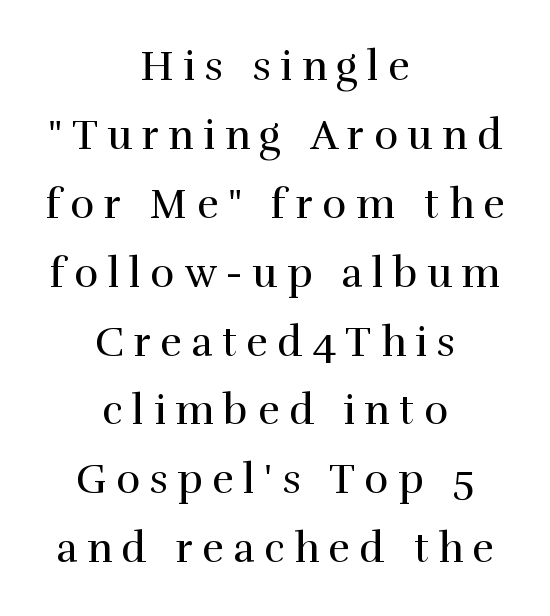
The glyphs in this specimen are seriffed. Notice how the passage keeps no hard edge, just a central spine. Short note: letters widely spaced. Character widths vary here, with narrow letters taking less room than wide ones. Descender tails drop into unmarked territory.
